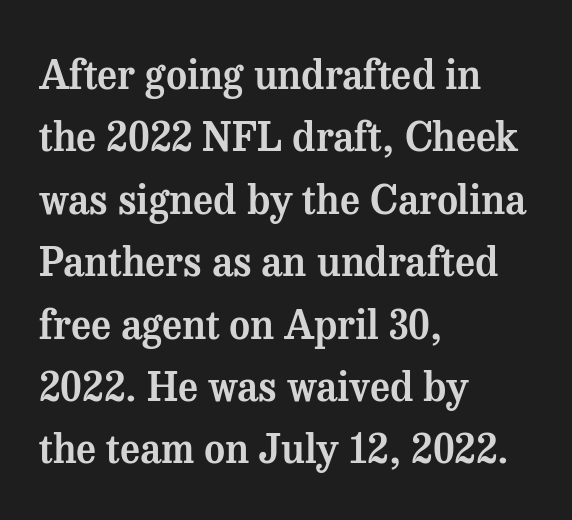
Q: Is the text italic (slanted)? A: No, it is upright.
Q: Is the typeface a serif or a sans-serif typeface? A: Serif.
Q: Is the text underlined? A: No.
Q: How is the paragraph aligned? A: Left-aligned.
Q: Is the spacing between letters normal or unusually wide? A: Normal.
Q: Is the spacing between lines tight, normal or loose? A: Normal.
Q: Width (condensed, normal, or wide)? A: Normal.
Q: Stroke contrast? A: Medium.
Q: x-height? A: Medium.
Q: Monospaced? A: No.
